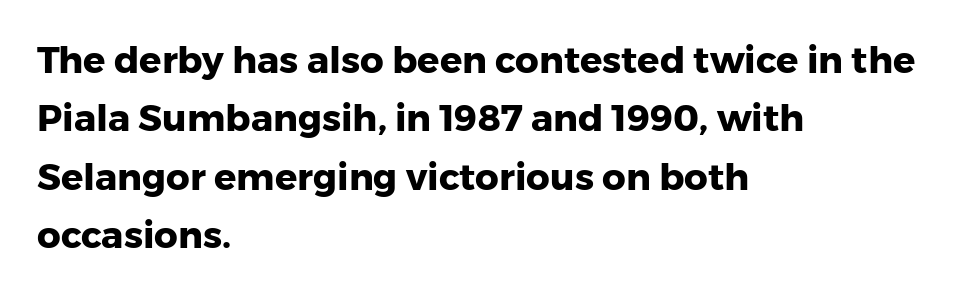
Regarding serifs, this sample does without them. The lettering holds an erect, upright posture throughout. The gap between lines stays unmarked. Horizontal bands of white between lines are of average thickness.
